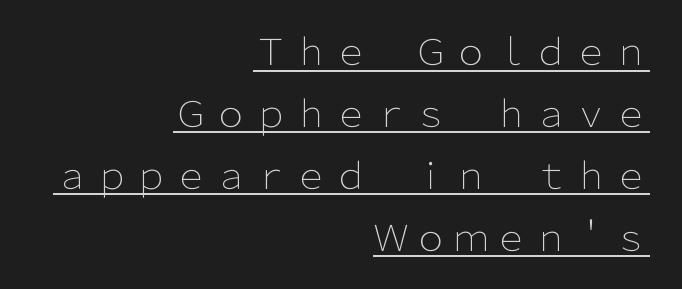
Q: Is the text bold? A: No.
Q: Is the text italic (slanted)? A: No, it is upright.
Q: Is the typeface a serif or a sans-serif typeface? A: Sans-serif.
Q: Is the text underlined? A: Yes.
Q: How is the paragraph aligned? A: Right-aligned.
Q: Width (condensed, normal, or wide)? A: Normal.
Q: Stroke contrast? A: Low.
Q: x-height? A: Medium.
Q: Monospaced? A: No.
